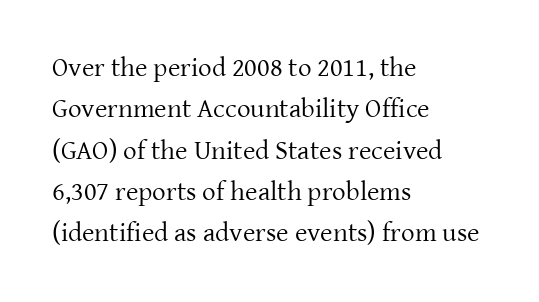
In terms of leading, this rendering sits right in the middle. The lettering stays uniformly vertical, giving the passage a roman look. Decoration check: the copy has no underline. The passage shown is not bold in any degree. How are the letters spaced? Ordinarily, with no added tracking.
